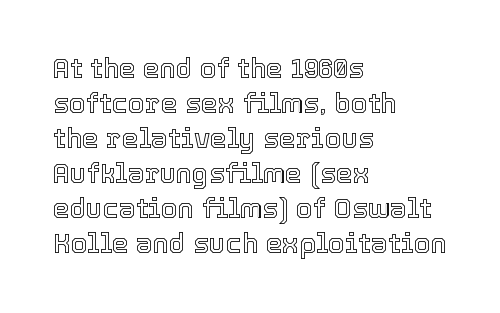
In CSS terms this would be text-align: left. Does the lettering tilt? It doesn't — this is upright. The strip under each line holds only bare page. Each word holds together tightly as a unit, with standard inter-letter gaps. These lines sit exactly where default settings would place them.
